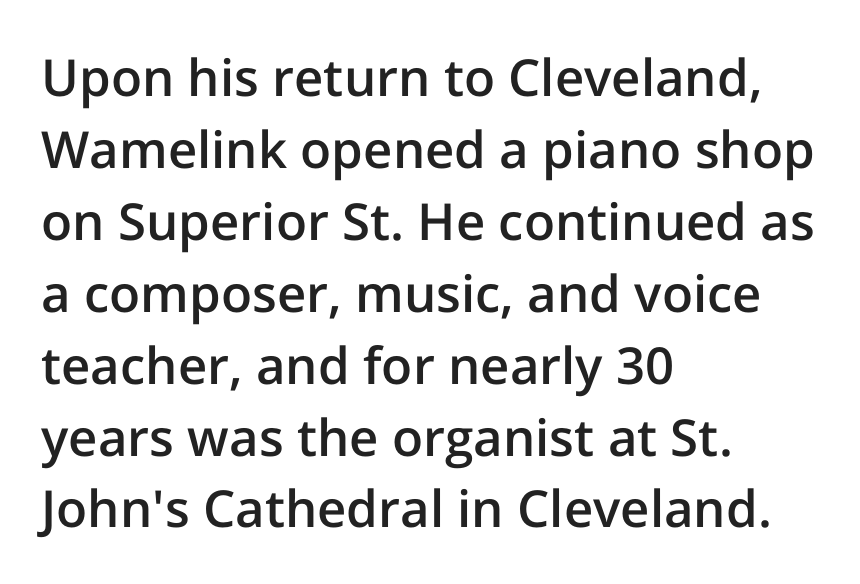
Q: Is the text bold? A: Semi-bold.
Q: Is the text italic (slanted)? A: No, it is upright.
Q: Is the typeface a serif or a sans-serif typeface? A: Sans-serif.
Q: Is the text underlined? A: No.
Q: How is the paragraph aligned? A: Left-aligned.
Q: Is the spacing between letters normal or unusually wide? A: Normal.
Q: Is the spacing between lines tight, normal or loose? A: Normal.
Q: Width (condensed, normal, or wide)? A: Normal.
Q: Stroke contrast? A: Low.
Q: x-height? A: Medium.
Q: Monospaced? A: No.
